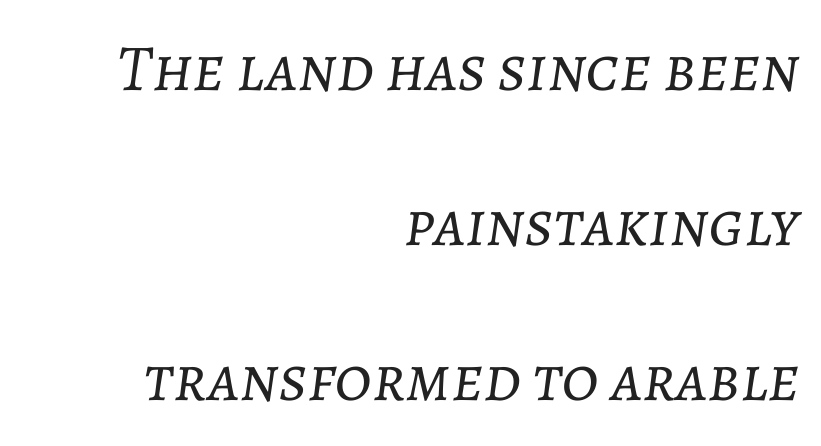
Q: Is the text bold? A: No.
Q: Is the text italic (slanted)? A: Yes, it leans right by about 7 degrees.
Q: Is the text underlined? A: No.
Q: How is the paragraph aligned? A: Right-aligned.
Q: Is the spacing between letters normal or unusually wide? A: Normal.
Q: Is the spacing between lines tight, normal or loose? A: Loose.
Q: Width (condensed, normal, or wide)? A: Normal.
Q: Stroke contrast? A: Low.
Q: x-height? A: Medium.
Q: Monospaced? A: No.
